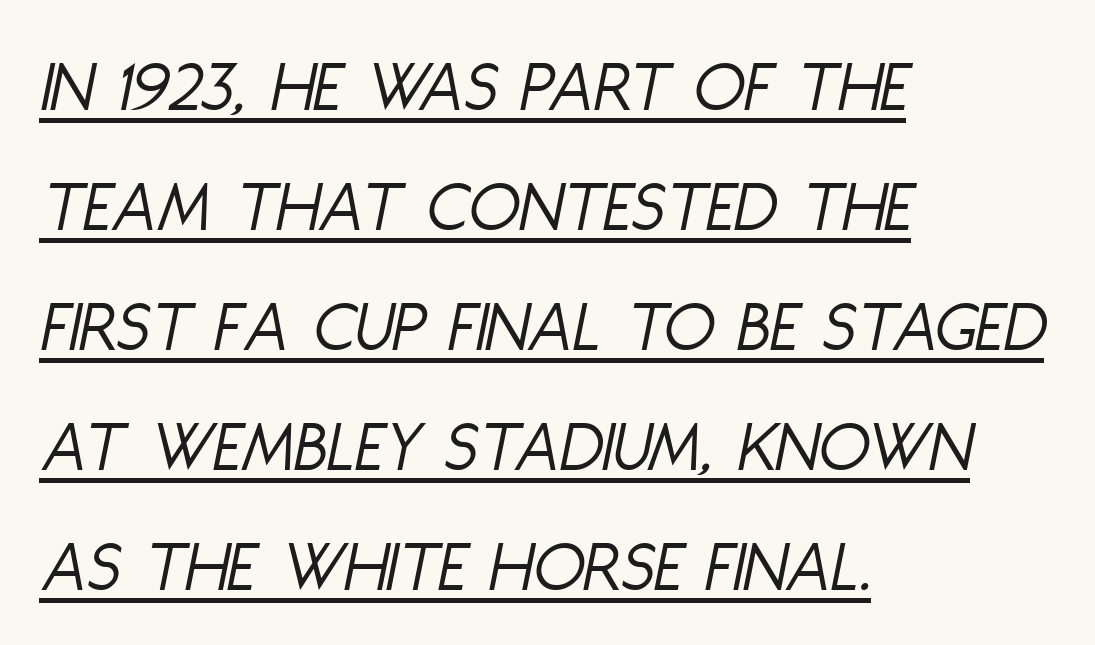
Q: Is the text bold? A: No.
Q: Is the text italic (slanted)? A: Yes, it leans right by about 11 degrees.
Q: Is the text underlined? A: Yes.
Q: How is the paragraph aligned? A: Left-aligned.
Q: Is the spacing between letters normal or unusually wide? A: Normal.
Q: Is the spacing between lines tight, normal or loose? A: Normal.
Q: Width (condensed, normal, or wide)? A: Condensed.
Q: Stroke contrast? A: Low.
Q: x-height? A: Large.
Q: Monospaced? A: No.
